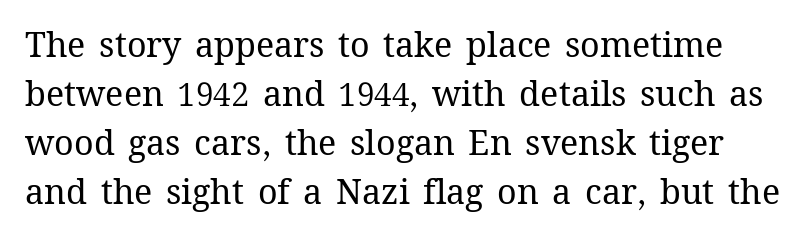
{"italic": "no", "bold": "no", "weight": "regular", "width": "normal", "stroke_contrast": "medium", "x_height": "medium", "monospaced": "no", "underline": "no", "line_spacing": "normal", "line_spacing_ratio": 1.44, "letter_spacing": "normal", "letter_spacing_em": 0.0, "glyph_px": 34}
